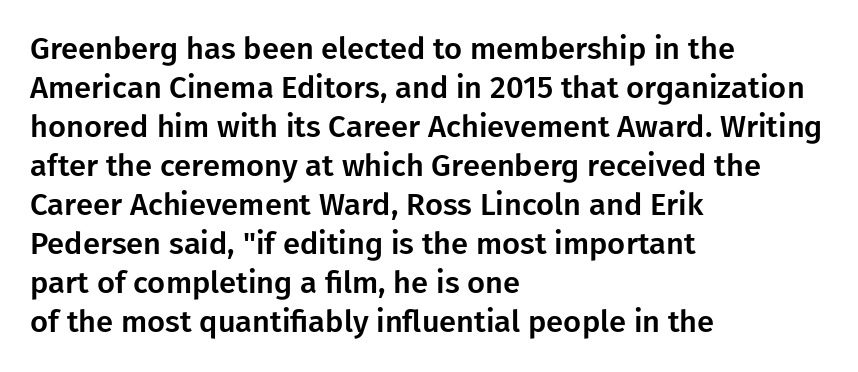
Which margin do the lines hug? The left one — the right edge is uneven. These lines are rendered in a variable-pitch font. Baseline-to-baseline distance is the conventional proportion of letter height. The passage shown is typeset with a sans-serif family. Posture: vertical.
